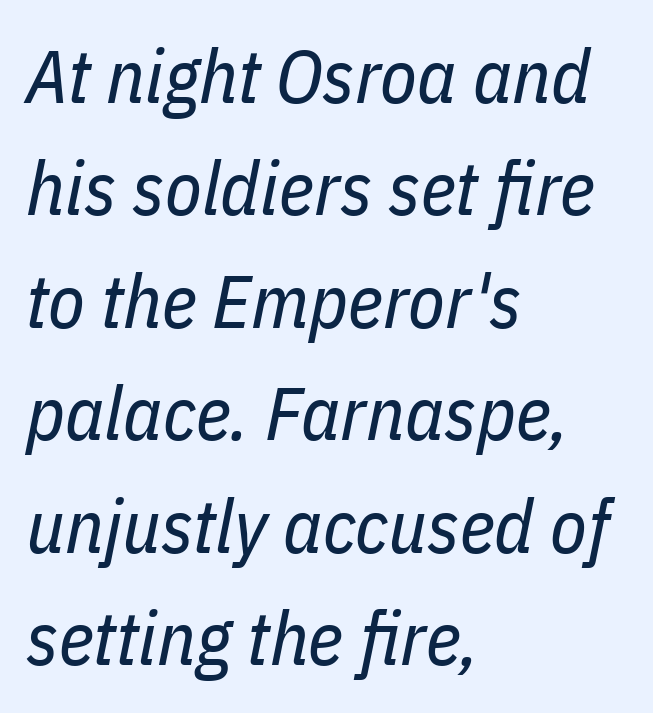
{"italic": "yes", "lean": "right", "slant_degrees": 11, "bold": "no", "weight": "regular", "width": "condensed", "stroke_contrast": "low", "x_height": "medium", "monospaced": "no", "underline": "no", "align": "left", "line_spacing": "normal", "line_spacing_ratio": 1.5, "letter_spacing": "normal", "letter_spacing_em": 0.0, "glyph_px": 75}
